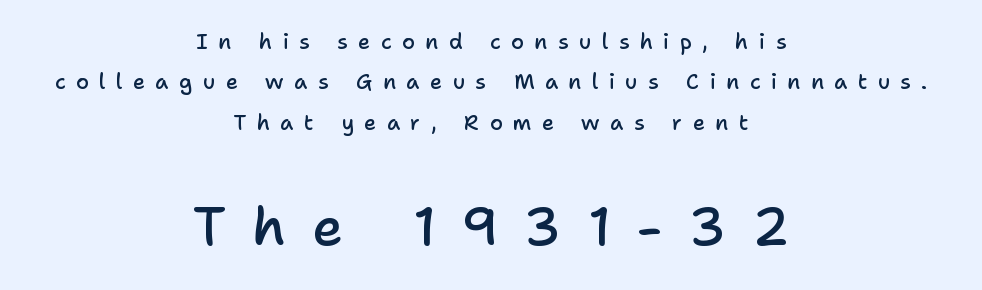
{"serif": "no", "italic": "no", "bold": "semi", "weight": "semibold", "width": "normal", "stroke_contrast": "low", "x_height": "medium", "monospaced": "no", "underline": "no", "align": "center", "line_spacing": "loose", "line_spacing_ratio": 1.92, "letter_spacing": "wide", "letter_spacing_em": 0.49, "larger_block": "second", "size_ratio": 2.52, "glyph_px": 53}
